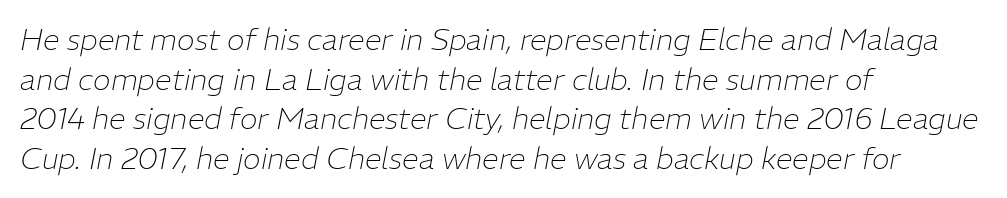
{"italic": "yes", "lean": "right", "slant_degrees": 11, "bold": "no", "weight": "thin", "width": "normal", "stroke_contrast": "low", "x_height": "medium", "monospaced": "no", "underline": "no", "align": "left", "line_spacing": "normal", "line_spacing_ratio": 1.32, "letter_spacing": "normal", "letter_spacing_em": 0.0, "glyph_px": 30}
